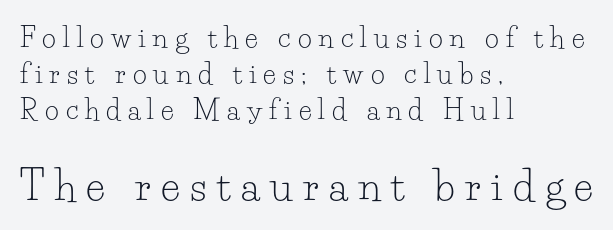
Q: Is the text bold? A: No.
Q: Is the text italic (slanted)? A: No, it is upright.
Q: Is the typeface a serif or a sans-serif typeface? A: Serif.
Q: Is the text underlined? A: No.
Q: How is the paragraph aligned? A: Left-aligned.
Q: Is the spacing between letters normal or unusually wide? A: Unusually wide.
Q: Is the spacing between lines tight, normal or loose? A: Normal.
Q: Which block of text is set in a larger size, the first (top) or the second (bottom)? A: The second (bottom) one.
Q: Width (condensed, normal, or wide)? A: Normal.
Q: Stroke contrast? A: Low.
Q: x-height? A: Small.
Q: Monospaced? A: No.
